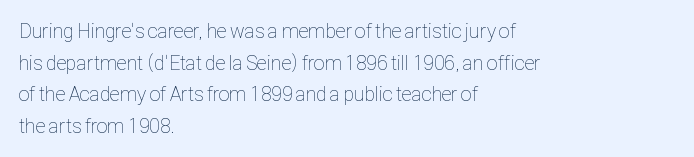
Teacher's note: observe the even left margin — that is flush-left alignment. The passage shown is not underscored anywhere. The rendering uses a moderate line-height, typical for paragraphs. Ascenders rise straight up at ninety degrees. Nobody touched the tracking dial on this one.
